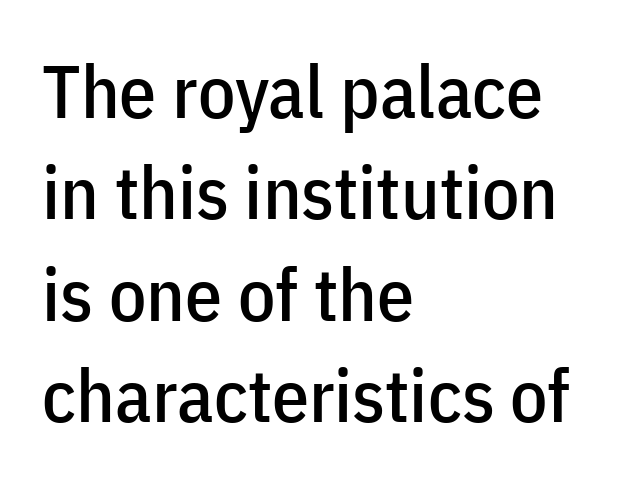
Is this a fixed-width face? No — the glyphs have proportional, varying widths. Note: no serifs on the glyphs. How would I describe the line gaps? Plain and ordinary. Letters rest on an invisible, unmarked baseline.
